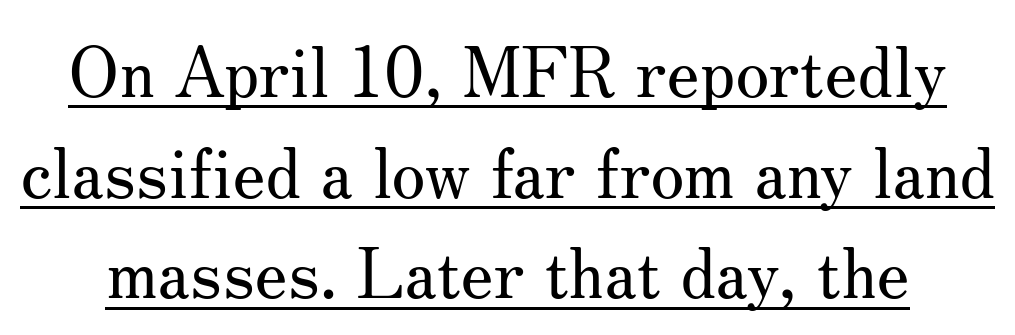
{"serif": "yes", "italic": "no", "bold": "no", "weight": "regular", "width": "normal", "stroke_contrast": "medium", "x_height": "small", "monospaced": "no", "underline": "yes", "line_spacing": "normal", "line_spacing_ratio": 1.46, "letter_spacing": "normal", "letter_spacing_em": 0.0, "glyph_px": 69}
